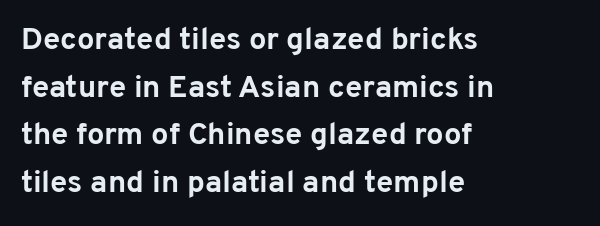
This is the regular roman posture of the typeface. Words float on clear page, feet unadorned. Honestly, the letter spacing is just normal — you wouldn't notice it. The ragged edge is on the right, which tells us the setting is flush left. Students, this is bold: see how much ink each stroke carries. This is sans-serif lettering, the kind often seen on screens and signage.
